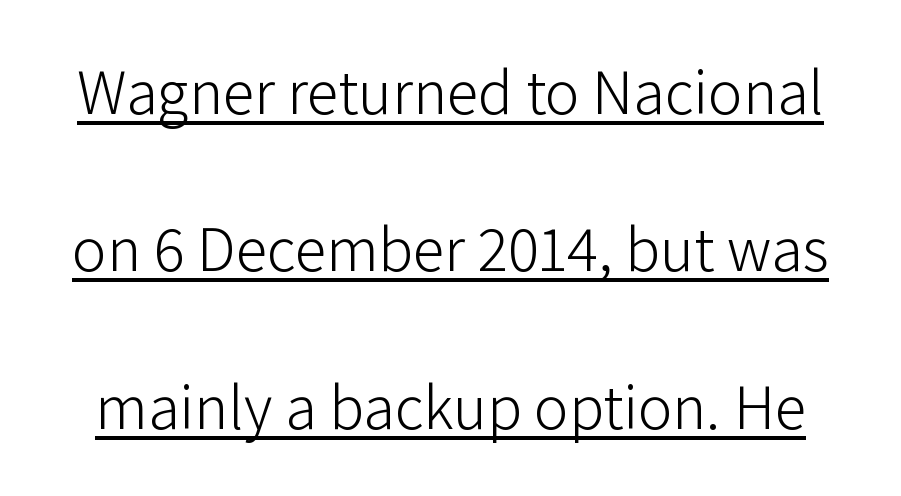
The image shows 64 px light sans-serif type, upright; set loose line spacing (2.46x), normal letter spacing, underlined; low stroke contrast and a medium x-height.
